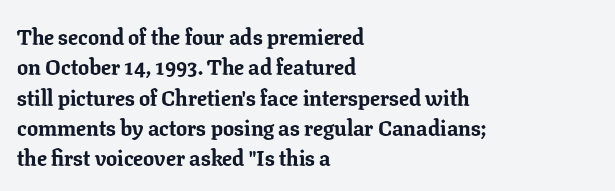
{"italic": "no", "bold": "yes", "underline": "no", "align": "left", "line_spacing": "normal", "line_spacing_ratio": 1.38, "letter_spacing": "normal", "letter_spacing_em": 0.0, "glyph_px": 22}
